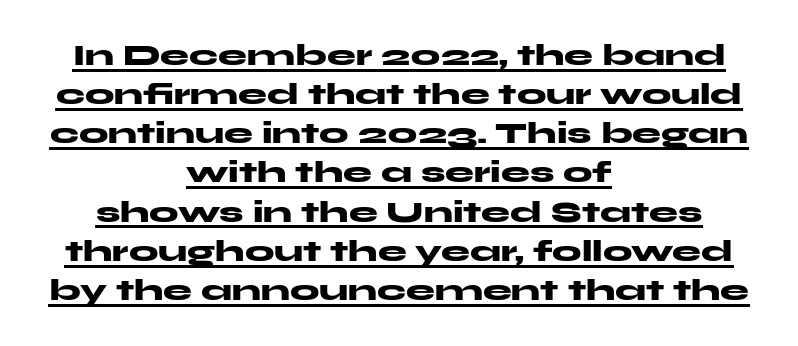
Q: Is the text bold? A: Yes.
Q: Is the text italic (slanted)? A: No, it is upright.
Q: Is the typeface a serif or a sans-serif typeface? A: Sans-serif.
Q: Is the text underlined? A: Yes.
Q: How is the paragraph aligned? A: Centered.
Q: Is the spacing between letters normal or unusually wide? A: Normal.
Q: Is the spacing between lines tight, normal or loose? A: Normal.
Q: Width (condensed, normal, or wide)? A: Wide.
Q: Stroke contrast? A: Medium.
Q: x-height? A: Medium.
Q: Monospaced? A: No.
